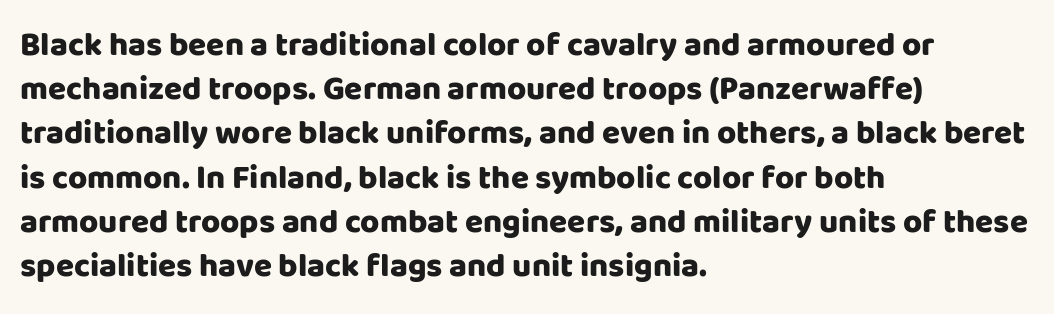
{"serif": "no", "italic": "no", "bold": "yes", "weight": "heavy", "width": "normal", "stroke_contrast": "low", "x_height": "large", "monospaced": "no", "underline": "no", "align": "left", "line_spacing": "normal", "line_spacing_ratio": 1.34, "letter_spacing": "normal", "letter_spacing_em": 0.0, "glyph_px": 33}
